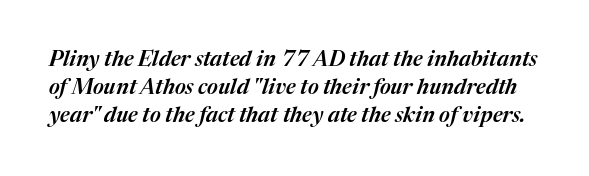
Q: Is the text italic (slanted)? A: Yes, it leans right by about 17 degrees.
Q: Is the text underlined? A: No.
Q: Is the spacing between letters normal or unusually wide? A: Normal.
Q: Is the spacing between lines tight, normal or loose? A: Normal.
